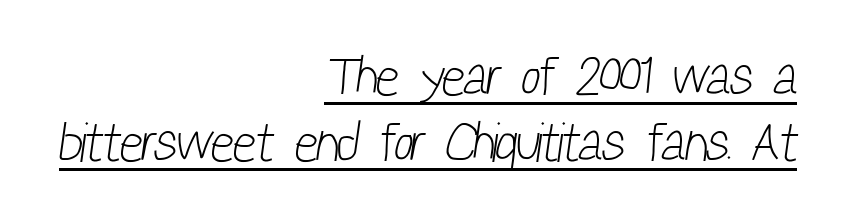
The image shows 55 px light, condensed sans-serif type; set right-aligned, line spacing 1.2x, normal letter spacing, underlined; low stroke contrast and a medium x-height.
